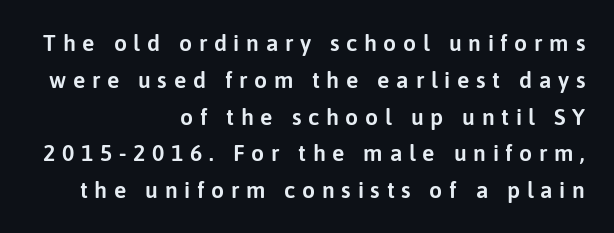
This is the regular roman posture of the typeface. Display-style spreading of the glyphs; the letterfit is very open. Clear beneath every line of the passage. The passage is arranged like a letterhead date or caption credit — flush right. The lines sit at an ordinary, default distance from one another.
